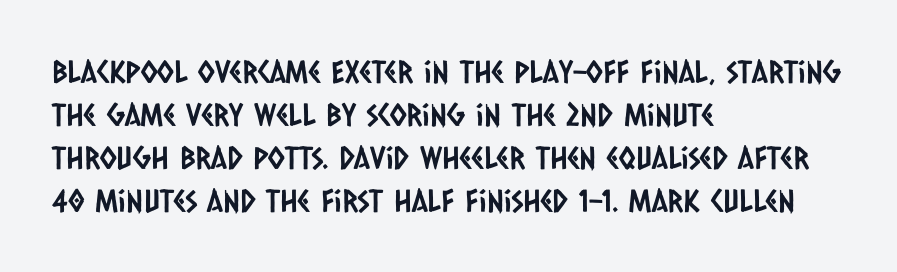
The image shows 31 px condensed sans-serif type; set left-aligned, normal line spacing (1.39x), normal letter spacing, not underlined; low stroke contrast and a large x-height.
